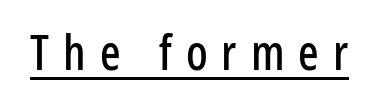
What stands out about the letter spacing? Its width — letters are far apart. The characters display no serif detailing; their extremities are plain. Compared with undecorated copy, this sample adds a rule below the words. No italicization has been applied; the sample stays upright.
